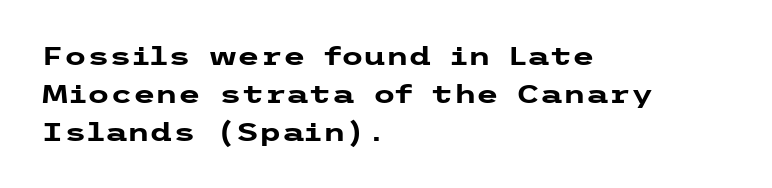
{"italic": "no", "bold": "yes", "underline": "no", "align": "left", "line_spacing": "normal", "line_spacing_ratio": 1.46, "letter_spacing": "normal", "letter_spacing_em": 0.0, "glyph_px": 26}
